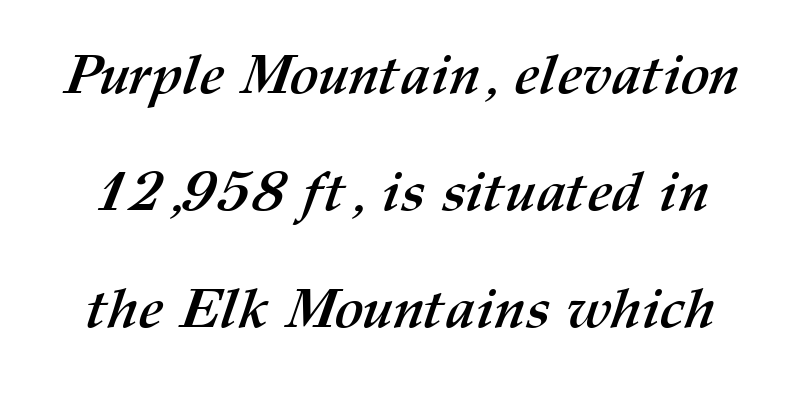
Q: Is the text bold? A: Yes.
Q: Is the text underlined? A: No.
Q: Is the spacing between letters normal or unusually wide? A: Normal.
Q: Is the spacing between lines tight, normal or loose? A: Loose.
Q: Width (condensed, normal, or wide)? A: Normal.
Q: Stroke contrast? A: Medium.
Q: x-height? A: Medium.
Q: Monospaced? A: No.
